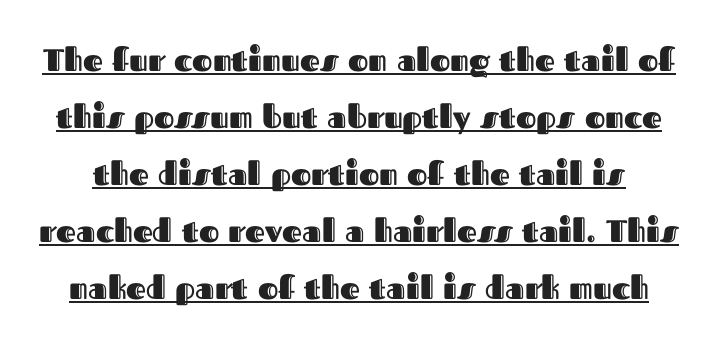
Q: Is the text italic (slanted)? A: No, it is upright.
Q: Is the text underlined? A: Yes.
Q: Is the spacing between letters normal or unusually wide? A: Normal.
Q: Width (condensed, normal, or wide)? A: Normal.
Q: x-height? A: Medium.
Q: Monospaced? A: No.
